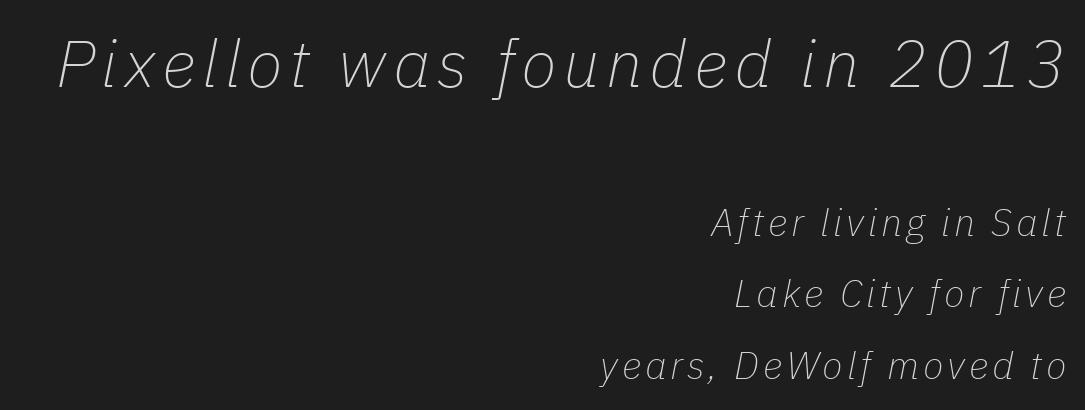
Q: Is the text bold? A: No.
Q: Is the text italic (slanted)? A: Yes, it leans right by about 11 degrees.
Q: Is the text underlined? A: No.
Q: How is the paragraph aligned? A: Right-aligned.
Q: Which block of text is set in a larger size, the first (top) or the second (bottom)? A: The first (top) one.
Q: Width (condensed, normal, or wide)? A: Normal.
Q: Stroke contrast? A: Low.
Q: x-height? A: Medium.
Q: Monospaced? A: No.
